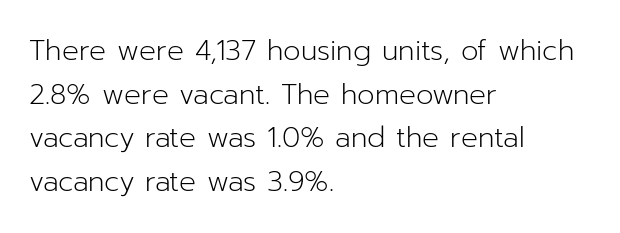
Whoever set this chose a conventional vertical rhythm. These lines are composed in type without serifs. Here the designer chose a conventional face with non-uniform glyph widths. The paragraph shown leans on its left margin. Plain, unruled lines of type. Ascenders rise straight up at ninety degrees.
